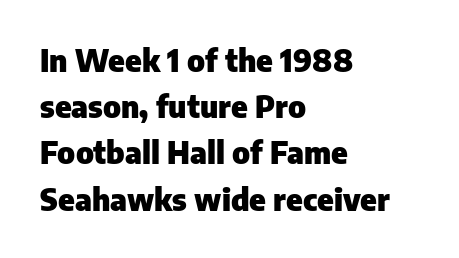
{"serif": "no", "italic": "no", "bold": "yes", "weight": "heavy", "width": "normal", "stroke_contrast": "low", "x_height": "medium", "monospaced": "no", "underline": "no", "align": "left", "line_spacing": "normal", "line_spacing_ratio": 1.49, "letter_spacing": "normal", "letter_spacing_em": 0.0, "glyph_px": 31}
